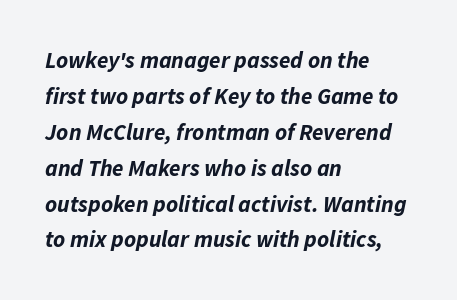
Q: Is the text bold? A: Yes.
Q: Is the text italic (slanted)? A: Yes, it leans right by about 11 degrees.
Q: Is the text underlined? A: No.
Q: How is the paragraph aligned? A: Left-aligned.
Q: Is the spacing between letters normal or unusually wide? A: Normal.
Q: Is the spacing between lines tight, normal or loose? A: Normal.
